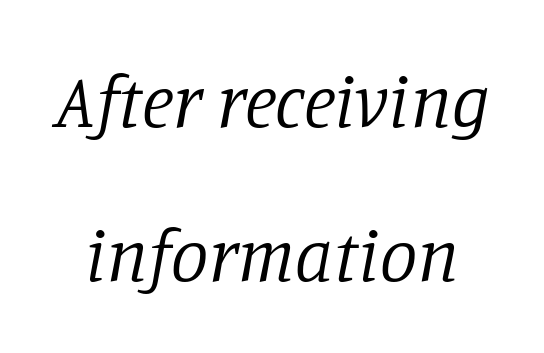
The image shows 75 px regular-weight serif type, italic (leaning right); set loose line spacing (2.06x), normal letter spacing, not underlined; low stroke contrast and a large x-height.
